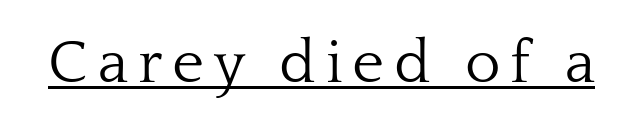
Stroke terminals: seriffed. You can see a thin bar hugging the bottom of the glyphs. Spacing verdict: proportional, widths tailored to each character. No chunkiness to these letters — they're not bold. Upright lettering throughout.
